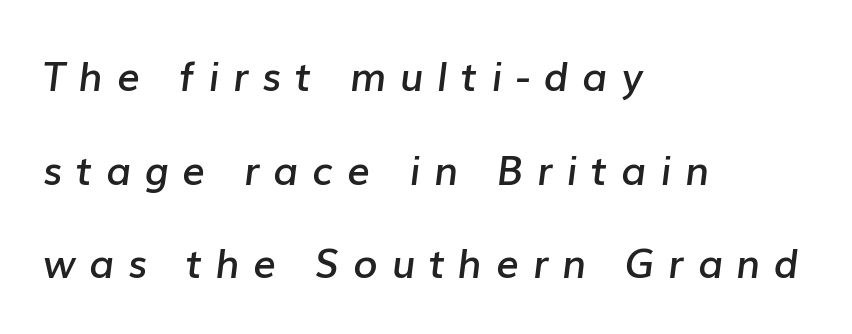
Q: Is the text bold? A: Semi-bold.
Q: Is the text italic (slanted)? A: Yes, it leans right by about 7 degrees.
Q: Is the text underlined? A: No.
Q: How is the paragraph aligned? A: Left-aligned.
Q: Is the spacing between letters normal or unusually wide? A: Unusually wide.
Q: Is the spacing between lines tight, normal or loose? A: Loose.
Q: Width (condensed, normal, or wide)? A: Normal.
Q: Stroke contrast? A: Low.
Q: x-height? A: Medium.
Q: Monospaced? A: No.
